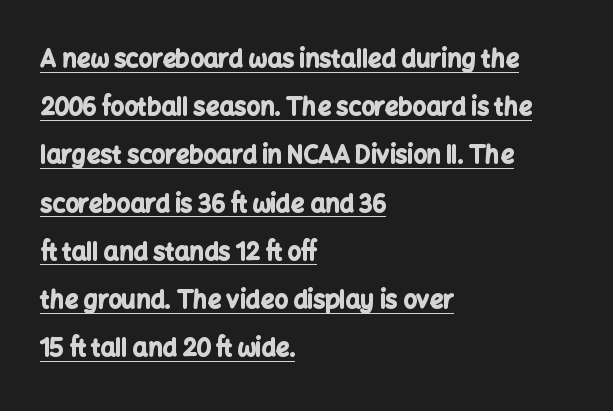
The image shows 24 px bold type, upright; set left-aligned, loose line spacing (2.01x), normal letter spacing, underlined.
